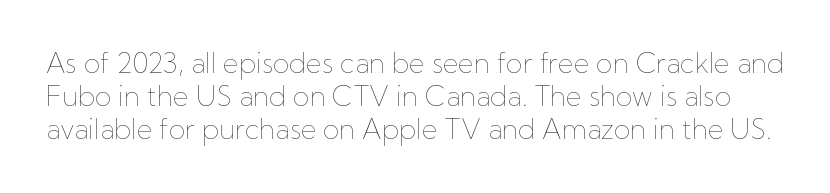
Underlining? Definitely not there. Nope, not italic — everything's standing straight. Letters have the restrained weight of plain body copy at most. This rendering leaves character spacing at its baseline value.
